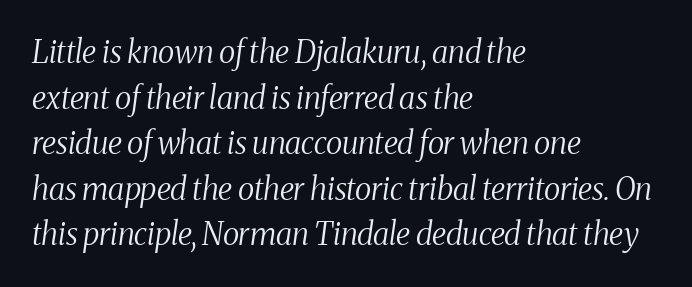
{"serif": "yes", "italic": "yes", "lean": "right", "slant_degrees": 8, "bold": "no", "weight": "regular", "width": "condensed", "stroke_contrast": "medium", "x_height": "medium", "monospaced": "no", "underline": "no", "align": "left", "line_spacing": "normal", "line_spacing_ratio": 1.47, "letter_spacing": "normal", "letter_spacing_em": 0.0, "glyph_px": 31}
